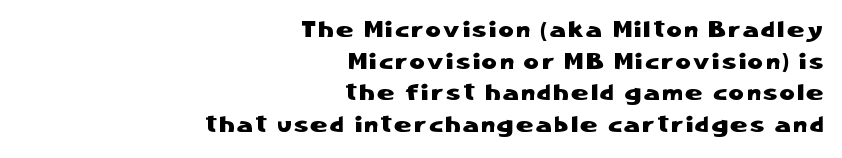
Q: Is the text italic (slanted)? A: No, it is upright.
Q: Is the text underlined? A: No.
Q: How is the paragraph aligned? A: Right-aligned.
Q: Is the spacing between lines tight, normal or loose? A: Normal.
